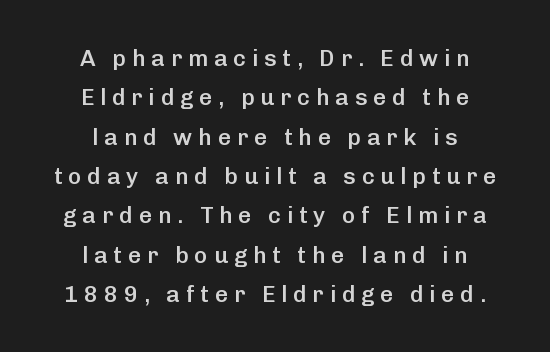
Just letters on the line, the space beneath them empty. These lines stack symmetrically, like a column narrowing and widening about its center. A typesetter would mark this as roman, not italic. The line texture is sparse and dotted thanks to wide tracking. Typographic density is moderately raised because the face is semibold.
